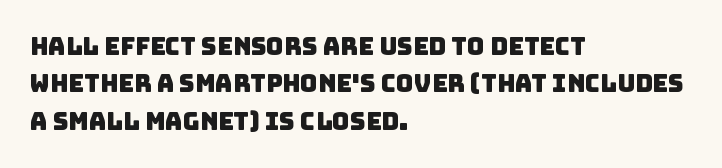
The image shows 24 px text type; set left-aligned, normal line spacing (1.56x), normal letter spacing, not underlined.
